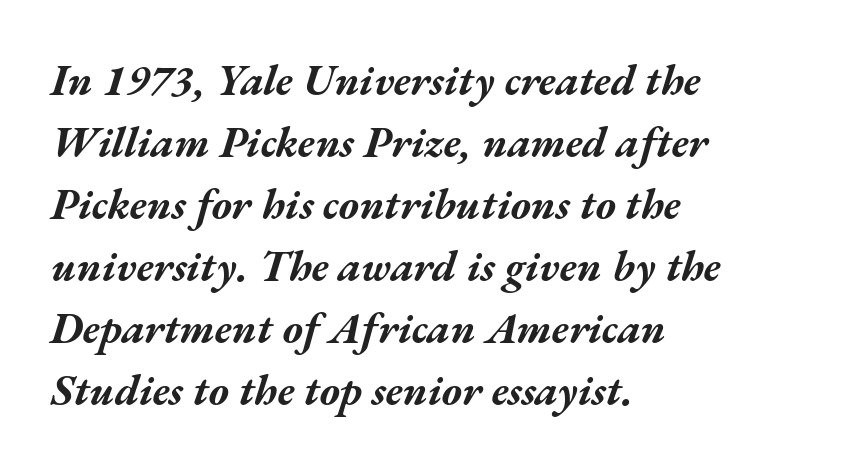
{"italic": "yes", "lean": "right", "slant_degrees": 17, "bold": "yes", "weight": "bold", "width": "wide", "stroke_contrast": "medium", "x_height": "medium", "monospaced": "no", "underline": "no", "align": "left", "line_spacing": "normal", "line_spacing_ratio": 1.44, "letter_spacing": "normal", "letter_spacing_em": 0.0, "glyph_px": 43}
